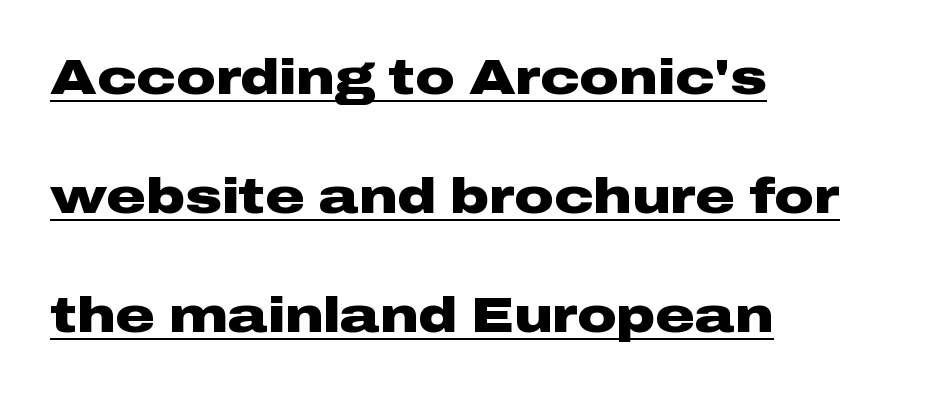
Q: Is the text bold? A: Yes.
Q: Is the text italic (slanted)? A: No, it is upright.
Q: Is the typeface a serif or a sans-serif typeface? A: Sans-serif.
Q: Is the text underlined? A: Yes.
Q: How is the paragraph aligned? A: Left-aligned.
Q: Is the spacing between letters normal or unusually wide? A: Normal.
Q: Is the spacing between lines tight, normal or loose? A: Loose.
Q: Width (condensed, normal, or wide)? A: Wide.
Q: Stroke contrast? A: Low.
Q: x-height? A: Medium.
Q: Monospaced? A: No.
